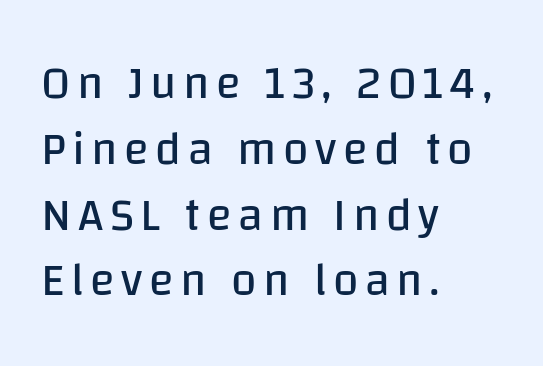
{"serif": "no", "italic": "no", "bold": "no", "weight": "regular", "width": "normal", "stroke_contrast": "low", "x_height": "large", "monospaced": "no", "underline": "no", "align": "left", "line_spacing": "normal", "line_spacing_ratio": 1.43, "glyph_px": 46}
